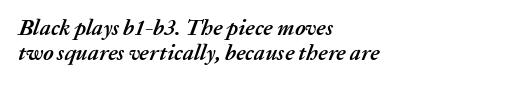
Look at the tracking — it's just the regular setting, nothing added. Reading down the block, your eye returns to a fixed left position each line. Compared with an ordinary text face, these strokes are far heavier — a full bold. Decoration check: the copy has no underline. The line-height multiplier appears low, near solid setting. Observe the lean: these are italic letterforms.
